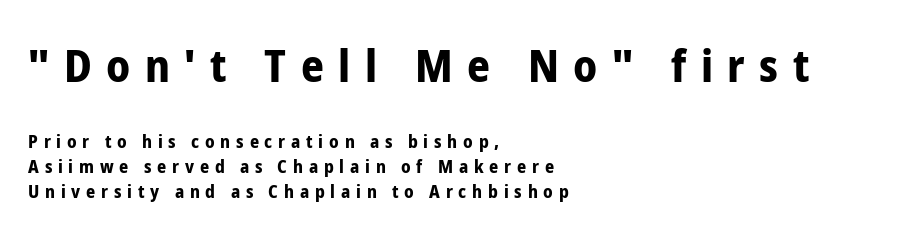
{"serif": "no", "italic": "no", "bold": "yes", "weight": "bold", "width": "condensed", "stroke_contrast": "low", "x_height": "medium", "monospaced": "no", "underline": "no", "align": "left", "line_spacing": "normal", "line_spacing_ratio": 1.38, "letter_spacing": "wide", "letter_spacing_em": 0.32, "larger_block": "first", "size_ratio": 2.5, "glyph_px": 45}
